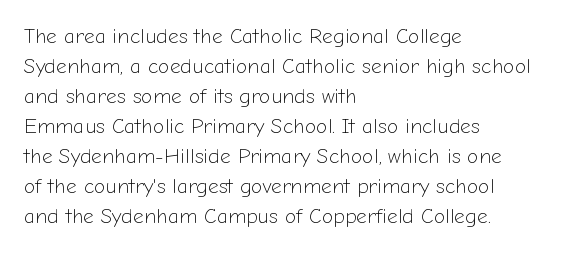
Compared with typical body copy, the letter spacing here is the same. The text block is weighted toward the left margin, trailing off unevenly rightward. The foot of each line stays bare and open. Evenly set lines give the paragraph a standard silhouette. Stroke thickness stays within the range of a standard reading face or lighter.
